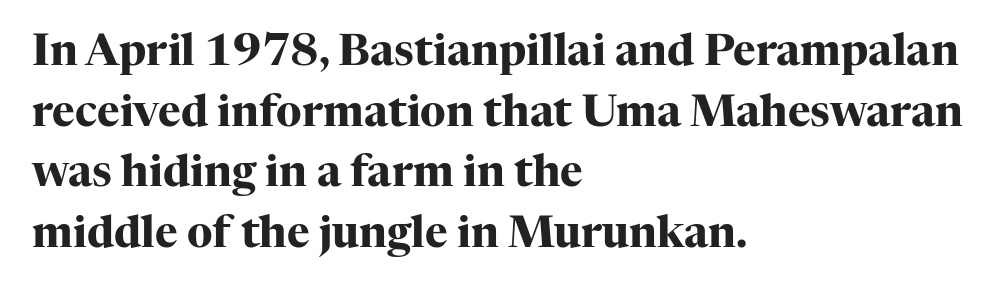
The image shows 43 px heavy serif type, upright; set left-aligned, normal line spacing (1.41x), normal letter spacing, not underlined; high stroke contrast and a medium x-height.
